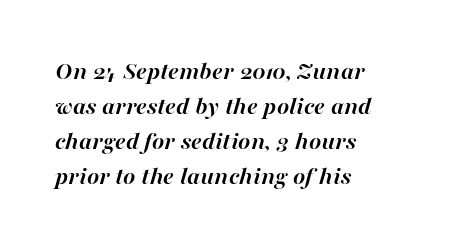
The image shows 26 px bold type, italic (leaning right); set left-aligned, normal line spacing (1.34x), normal letter spacing, not underlined.
